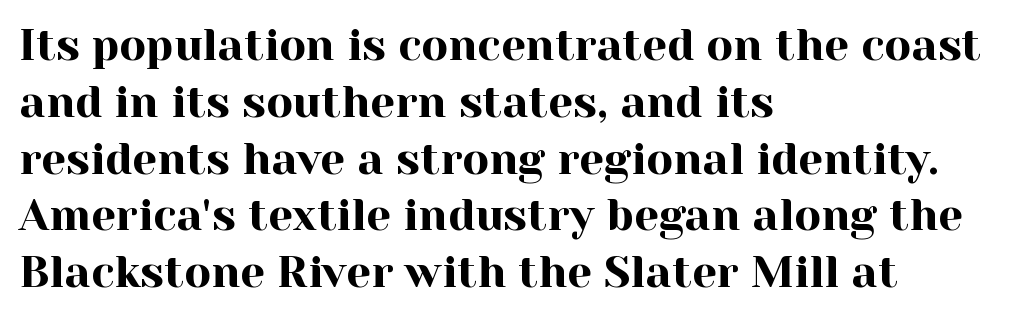
The image shows 44 px serif type, upright; set left-aligned, normal line spacing (1.29x), normal letter spacing, not underlined; a medium x-height.
